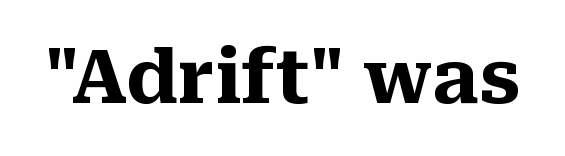
{"serif": "yes", "italic": "no", "bold": "yes", "weight": "heavy", "width": "normal", "stroke_contrast": "medium", "x_height": "medium", "monospaced": "no", "underline": "no", "letter_spacing": "normal", "letter_spacing_em": 0.0, "glyph_px": 74}
